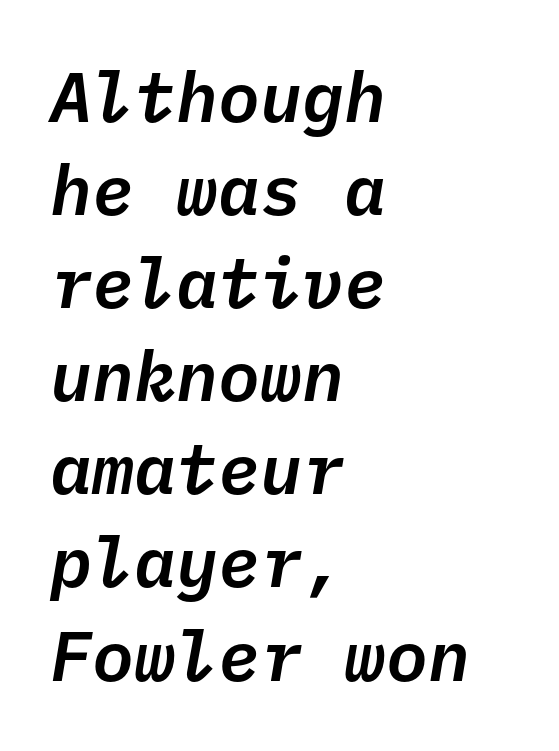
{"italic": "yes", "lean": "right", "slant_degrees": 10, "width": "normal", "stroke_contrast": "low", "x_height": "medium", "monospaced": "yes", "underline": "no", "align": "left", "line_spacing": "normal", "line_spacing_ratio": 1.33, "letter_spacing": "normal", "letter_spacing_em": 0.0, "glyph_px": 70}
